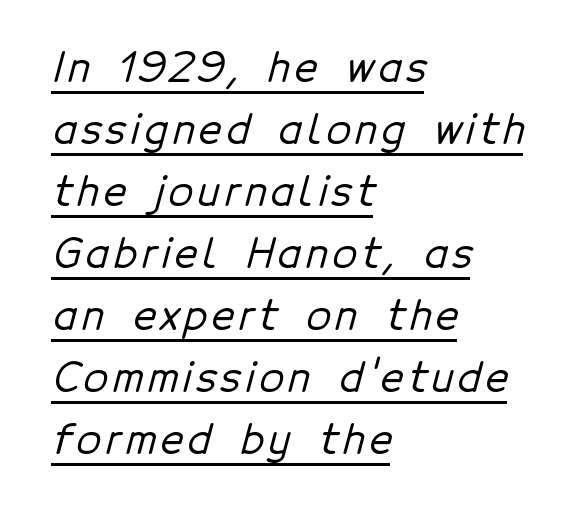
The image shows 40 px sans-serif type; set left-aligned, normal line spacing (1.55x), underlined; low stroke contrast and a medium x-height.
